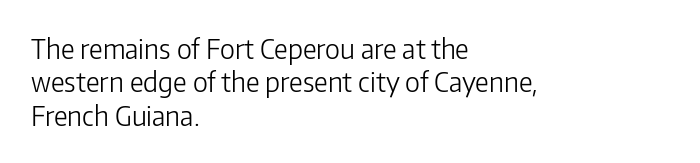
The image shows 27 px text type, upright; set left-aligned, line spacing 1.24x, normal letter spacing, not underlined.
